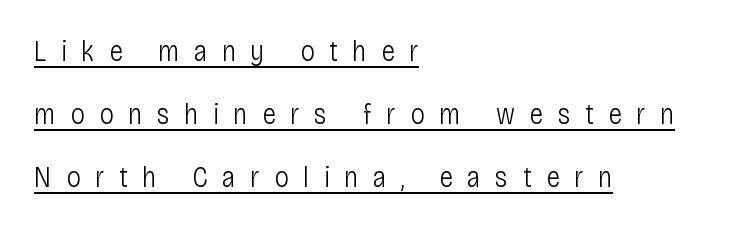
The rendering inserts visible extra space after every character. Stroke thickness stays within the range of a standard reading face or lighter. A student would call this left alignment; a typographer would say flush left, rag right. Emphasis is given by a line drawn under the lettering. Loosely led — the rows are spread out. This is sans-serif lettering, the kind often seen on screens and signage.
